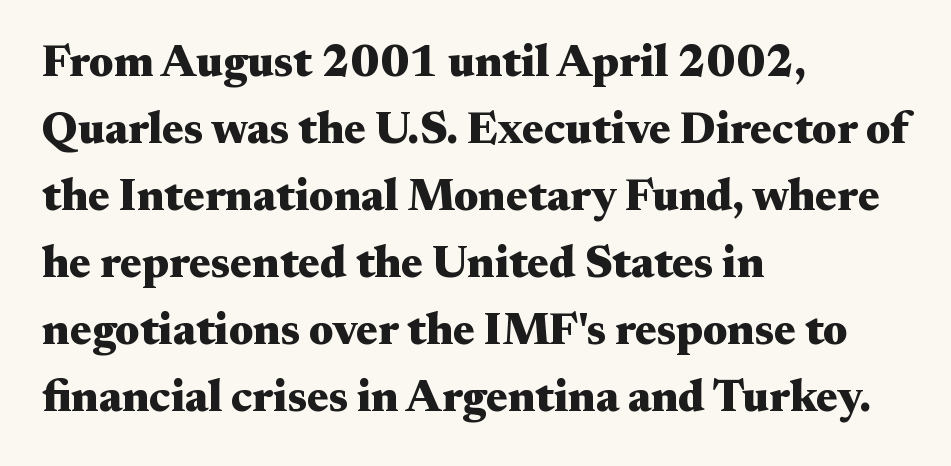
The image shows 45 px heavy, wide serif type, upright; set left-aligned, normal line spacing (1.49x), normal letter spacing, not underlined; medium stroke contrast and a small x-height.
